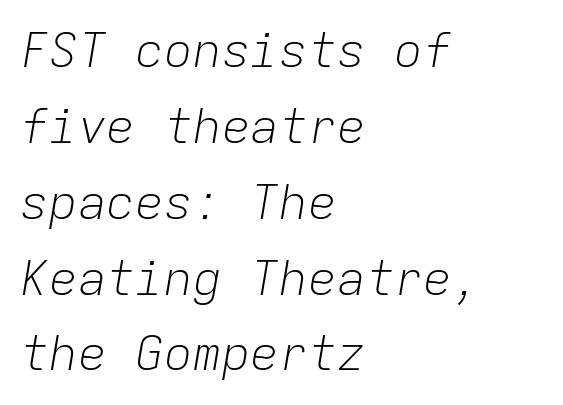
The strip under each line holds only bare page. Looks like terminal output: every glyph gets an equal slot. Glyph-to-glyph distance matches everyday printed text. Regarding leading, the lines here are spaced in the standard way. Summary of weight: not heavy and not bold. Layout note: lines flush left.
